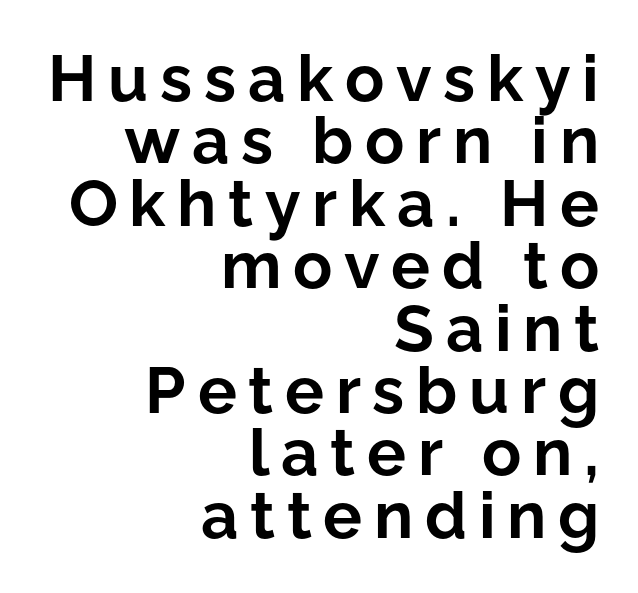
The space between consecutive lines is stingy. Honestly, there is no underline to notice here at all. Classification — sans serif. These lines stack with their right ends in a neat column.
